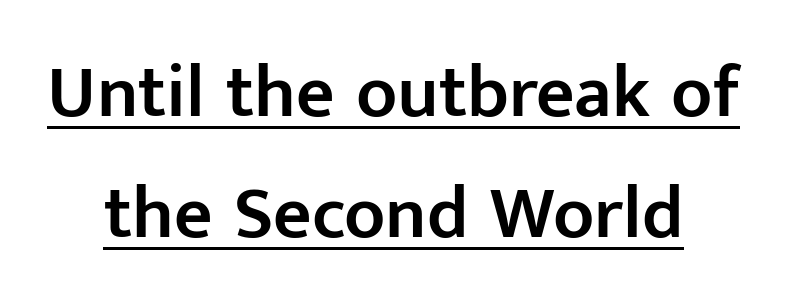
The font family rendered here belongs to the sans-serif group. Underline: present. Rows of type keep a routine distance in the vertical direction. Set as a demibold, roughly 600 on the weight scale. Think of a printed novel: that variable character pitch is what you see here. Designer's note — italics off, roman on.
